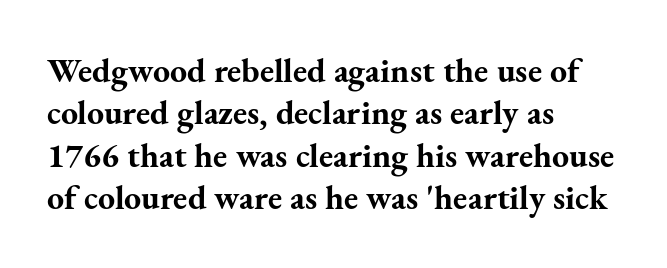
Q: Is the text bold? A: Yes.
Q: Is the text italic (slanted)? A: No, it is upright.
Q: Is the typeface a serif or a sans-serif typeface? A: Serif.
Q: Is the text underlined? A: No.
Q: How is the paragraph aligned? A: Left-aligned.
Q: Is the spacing between letters normal or unusually wide? A: Normal.
Q: Is the spacing between lines tight, normal or loose? A: Normal.
Q: Width (condensed, normal, or wide)? A: Normal.
Q: Stroke contrast? A: Medium.
Q: x-height? A: Small.
Q: Monospaced? A: No.
